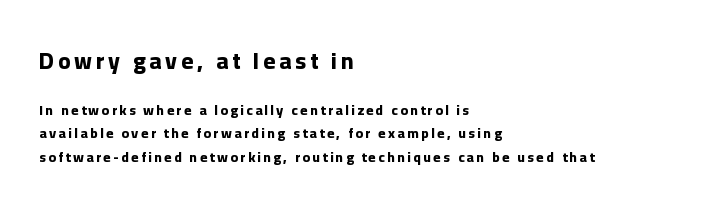
{"italic": "no", "bold": "yes", "underline": "no", "align": "left", "line_spacing": "normal", "line_spacing_ratio": 1.67, "larger_block": "first", "size_ratio": 1.64, "glyph_px": 23}
